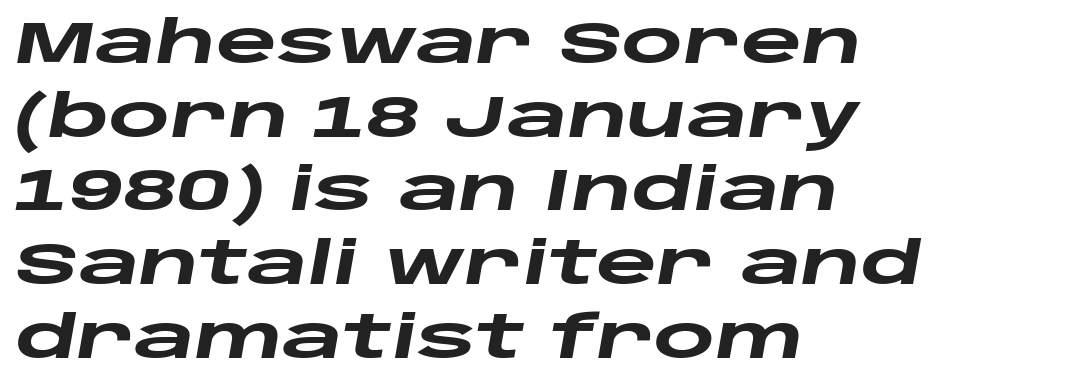
The strip under each line holds only bare page. Is the type slanted? Yes — the strokes lean at a clear angle. The passage shown stacks its lines at a standard gap. A dark, heavy texture on the line: the type is bold. This sample uses plain, unmodified letter spacing.
